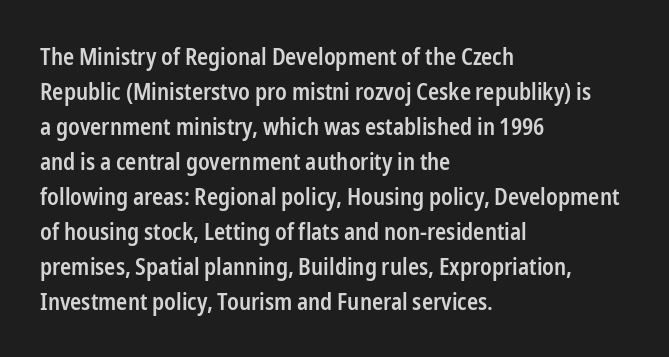
{"italic": "no", "bold": "semi", "underline": "no", "align": "left", "line_spacing": "normal", "line_spacing_ratio": 1.52, "letter_spacing": "normal", "letter_spacing_em": 0.0, "glyph_px": 23}
